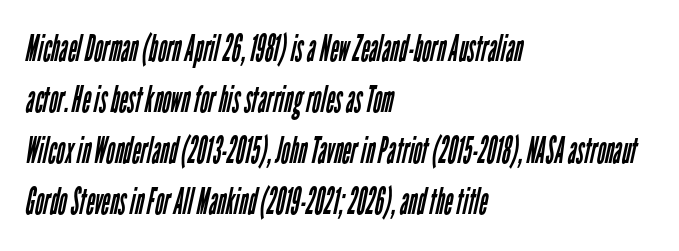
Q: Is the text bold? A: No.
Q: Is the typeface a serif or a sans-serif typeface? A: Sans-serif.
Q: Is the text underlined? A: No.
Q: How is the paragraph aligned? A: Left-aligned.
Q: Is the spacing between letters normal or unusually wide? A: Normal.
Q: Is the spacing between lines tight, normal or loose? A: Normal.
Q: Width (condensed, normal, or wide)? A: Condensed.
Q: Stroke contrast? A: Low.
Q: x-height? A: Medium.
Q: Monospaced? A: No.
